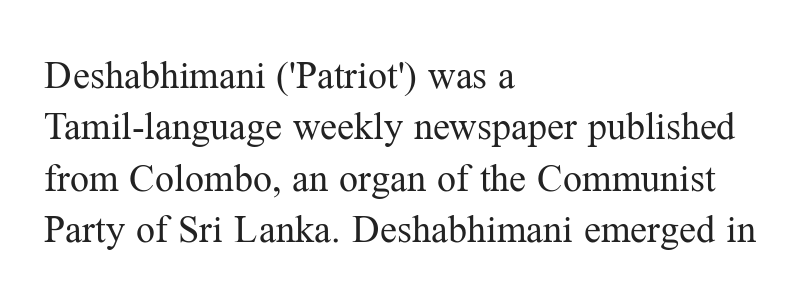
The image shows 38 px regular-weight serif type, upright; set left-aligned, normal line spacing (1.35x), normal letter spacing, not underlined; medium stroke contrast and a medium x-height.
